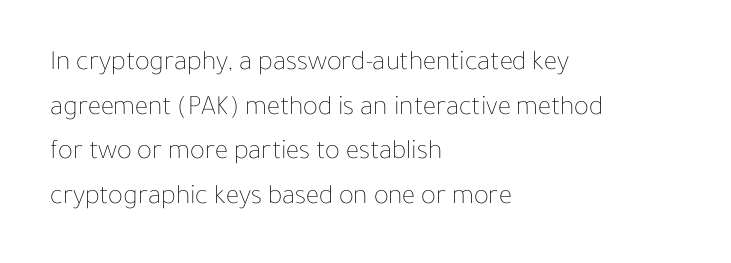
The rag falls on the right side of this text block. A typesetter would call this zero additional tracking. Each new line begins a customary step beneath the previous one. Summary of weight: not heavy and not bold.
